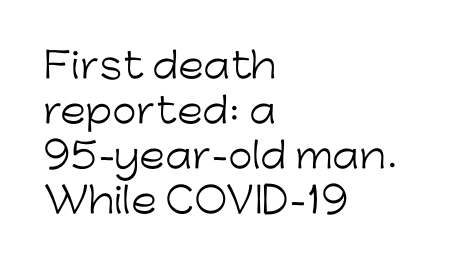
The passage shown is not underscored anywhere. Students, observe: this is what conventionally led text looks like. Each letter keeps its own natural width here, so spacing adapts to shape. Are there feet on the stems? There aren't — it's a sans. These glyphs show unthickened strokes, regular width or finer. How are the letters spaced? Ordinarily, with no added tracking.
